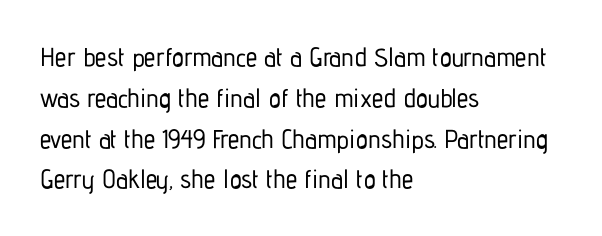
Q: Is the text italic (slanted)? A: No, it is upright.
Q: Is the text underlined? A: No.
Q: How is the paragraph aligned? A: Left-aligned.
Q: Is the spacing between letters normal or unusually wide? A: Normal.
Q: Is the spacing between lines tight, normal or loose? A: Normal.
